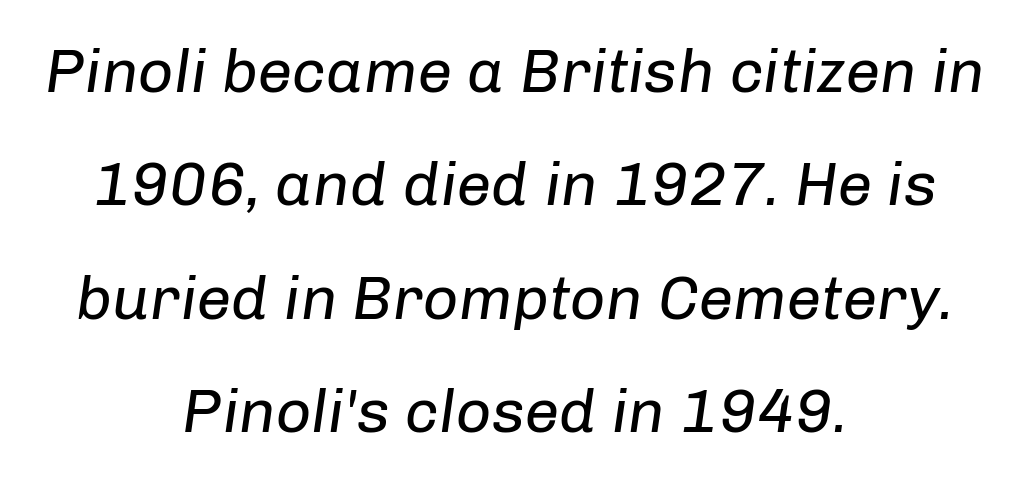
{"italic": "yes", "lean": "right", "slant_degrees": 8, "bold": "no", "weight": "regular", "width": "normal", "stroke_contrast": "low", "x_height": "medium", "monospaced": "no", "underline": "no", "align": "center", "line_spacing_ratio": 1.83, "letter_spacing": "normal", "letter_spacing_em": 0.0, "glyph_px": 62}
